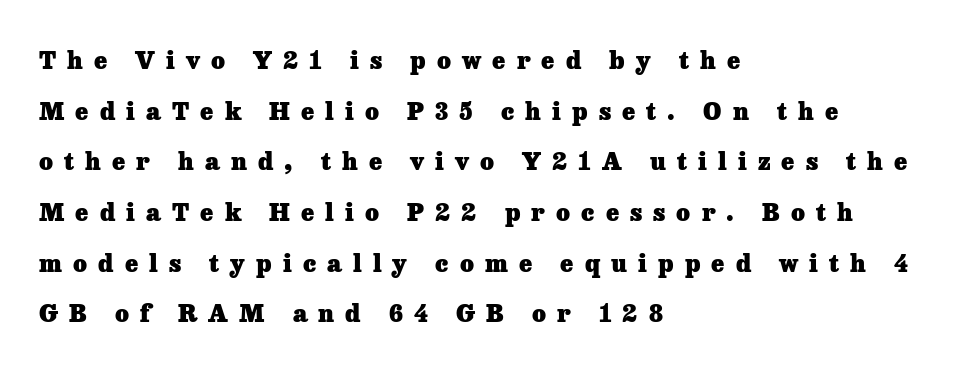
Upright lettering throughout. Regarding leading, the lines here are spaced well apart. Strokes here are thick enough to call this a true bold. The face used here is rendered with a markedly widened letterfit. In CSS terms this would be text-align: left. The passage shown is not underscored anywhere.
